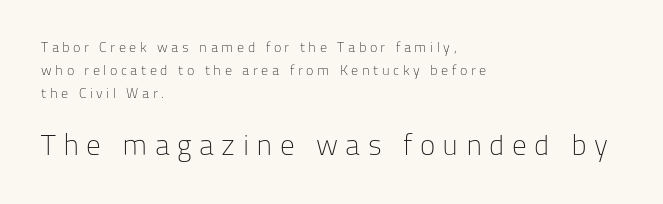
Q: Is the text bold? A: No.
Q: Is the text italic (slanted)? A: No, it is upright.
Q: Is the typeface a serif or a sans-serif typeface? A: Sans-serif.
Q: Is the text underlined? A: No.
Q: How is the paragraph aligned? A: Left-aligned.
Q: Is the spacing between letters normal or unusually wide? A: Unusually wide.
Q: Is the spacing between lines tight, normal or loose? A: Normal.
Q: Which block of text is set in a larger size, the first (top) or the second (bottom)? A: The second (bottom) one.
Q: Width (condensed, normal, or wide)? A: Normal.
Q: Stroke contrast? A: Low.
Q: x-height? A: Medium.
Q: Monospaced? A: No.
